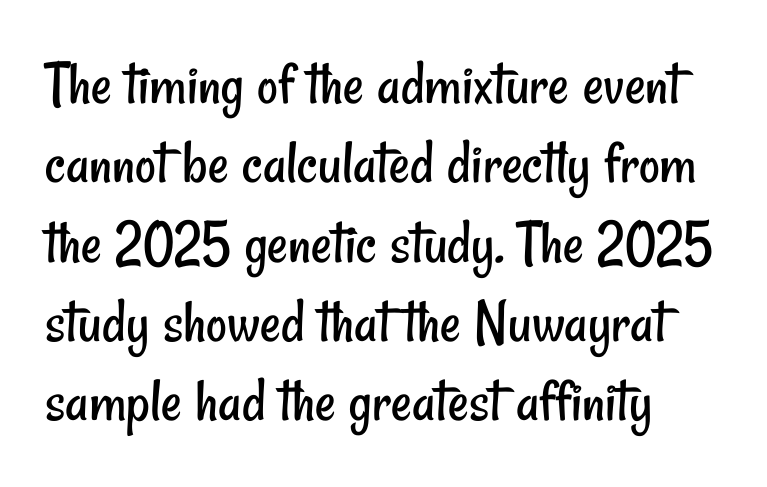
Q: Is the text bold? A: No.
Q: Is the typeface a serif or a sans-serif typeface? A: Sans-serif.
Q: Is the text underlined? A: No.
Q: How is the paragraph aligned? A: Left-aligned.
Q: Is the spacing between letters normal or unusually wide? A: Normal.
Q: Width (condensed, normal, or wide)? A: Condensed.
Q: Stroke contrast? A: Low.
Q: x-height? A: Small.
Q: Monospaced? A: No.
